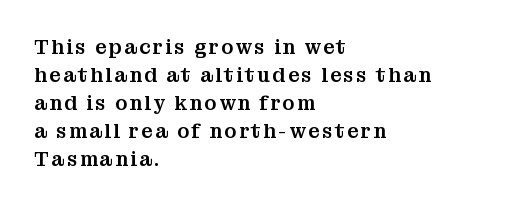
The passage is arranged the way most books set body copy — flush left. The gap between lines stays unmarked. Evenly set lines give the paragraph a standard silhouette. A typesetter would mark this as roman, not italic.
